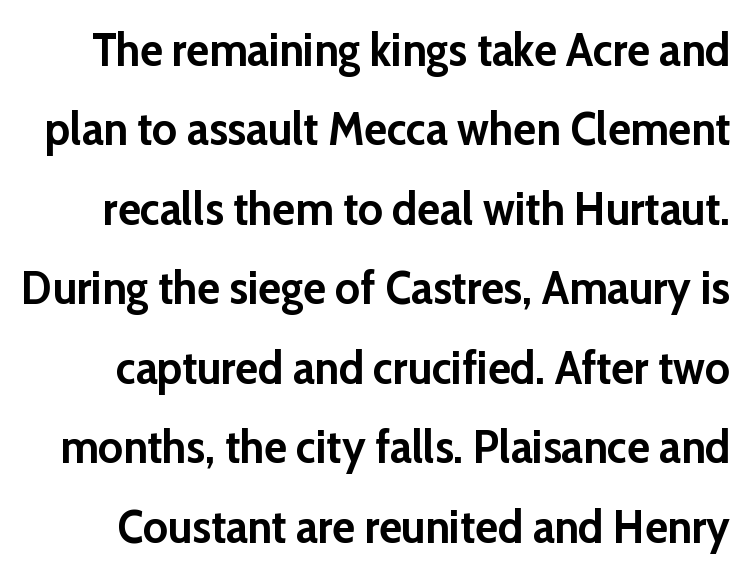
{"serif": "no", "italic": "no", "bold": "yes", "weight": "semibold", "width": "normal", "stroke_contrast": "low", "x_height": "medium", "monospaced": "no", "underline": "no", "line_spacing": "normal", "line_spacing_ratio": 1.69, "letter_spacing": "normal", "letter_spacing_em": 0.0, "glyph_px": 47}
